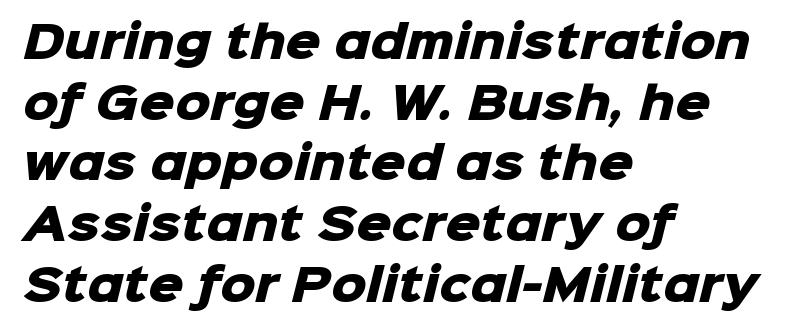
The image shows 44 px heavy sans-serif type; set left-aligned, normal line spacing (1.38x), normal letter spacing, not underlined; low stroke contrast and a medium x-height.
